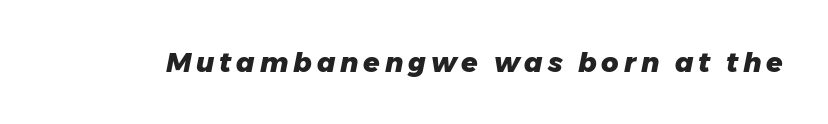
Q: Is the text bold? A: Yes.
Q: Is the text italic (slanted)? A: Yes, it leans right by about 11 degrees.
Q: Is the text underlined? A: No.
